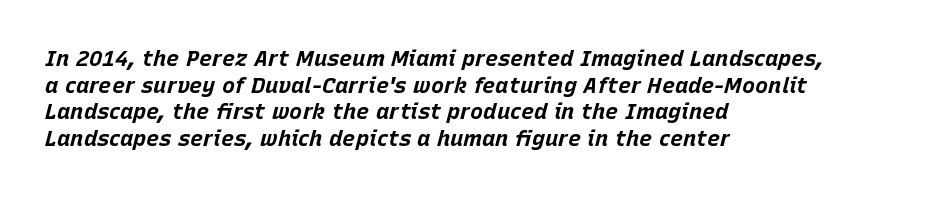
Q: Is the text bold? A: Yes.
Q: Is the text italic (slanted)? A: Yes, it leans right by about 15 degrees.
Q: Is the text underlined? A: No.
Q: How is the paragraph aligned? A: Left-aligned.
Q: Is the spacing between letters normal or unusually wide? A: Normal.
